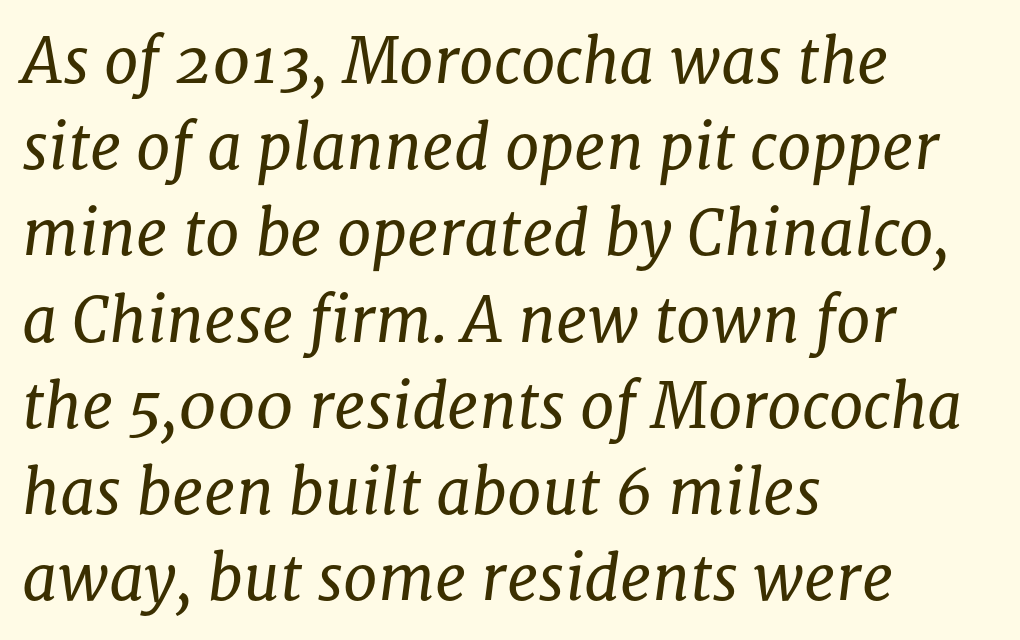
{"serif": "yes", "italic": "yes", "lean": "right", "slant_degrees": 8, "bold": "no", "weight": "regular", "width": "normal", "stroke_contrast": "low", "x_height": "medium", "monospaced": "no", "underline": "no", "align": "left", "line_spacing": "normal", "line_spacing_ratio": 1.39, "letter_spacing": "normal", "letter_spacing_em": 0.0, "glyph_px": 62}
